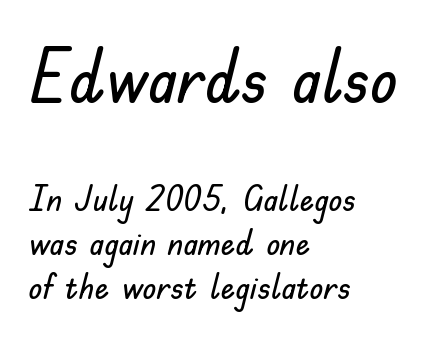
{"serif": "no", "width": "normal", "stroke_contrast": "low", "x_height": "small", "monospaced": "no", "underline": "no", "align": "left", "line_spacing_ratio": 1.22, "letter_spacing": "normal", "letter_spacing_em": 0.0, "larger_block": "first", "size_ratio": 2.0, "glyph_px": 72}
